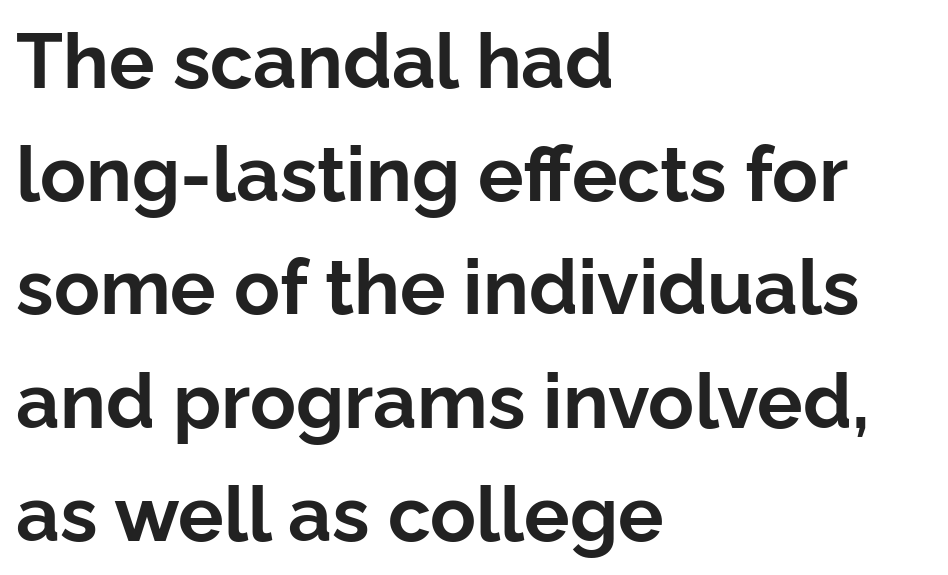
Q: Is the text bold? A: Yes.
Q: Is the text italic (slanted)? A: No, it is upright.
Q: Is the typeface a serif or a sans-serif typeface? A: Sans-serif.
Q: Is the text underlined? A: No.
Q: How is the paragraph aligned? A: Left-aligned.
Q: Is the spacing between letters normal or unusually wide? A: Normal.
Q: Is the spacing between lines tight, normal or loose? A: Normal.
Q: Width (condensed, normal, or wide)? A: Normal.
Q: Stroke contrast? A: Low.
Q: x-height? A: Medium.
Q: Monospaced? A: No.
